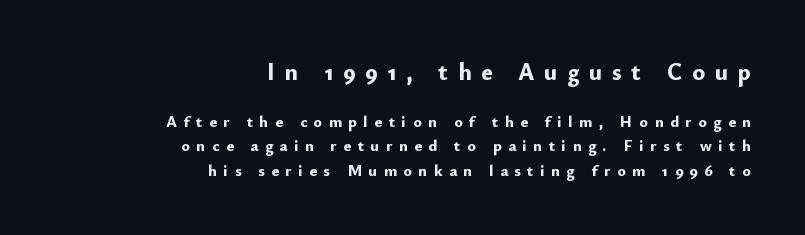
A bare baseline throughout the passage. Quick note: interline space is typical. The text block is weighted toward the right margin, trailing off unevenly leftward. Someone cranked the tracking dial way up on this one.
